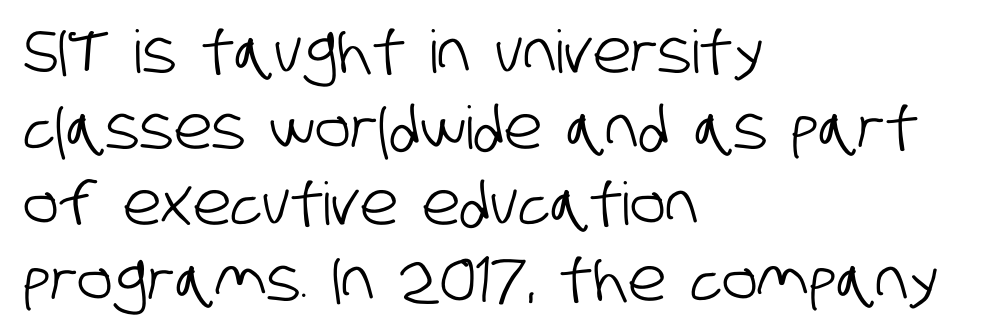
The image shows 59 px condensed sans-serif type; set left-aligned, normal line spacing (1.29x), normal letter spacing, not underlined; low stroke contrast and a large x-height.
